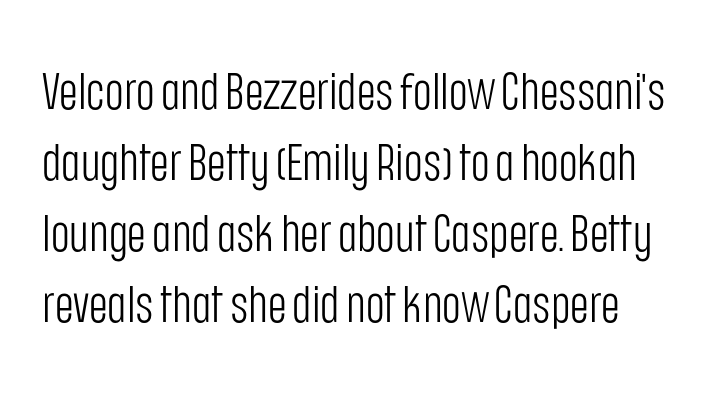
Q: Is the text bold? A: No.
Q: Is the text italic (slanted)? A: No, it is upright.
Q: Is the typeface a serif or a sans-serif typeface? A: Sans-serif.
Q: Is the text underlined? A: No.
Q: Is the spacing between letters normal or unusually wide? A: Normal.
Q: Is the spacing between lines tight, normal or loose? A: Normal.
Q: Width (condensed, normal, or wide)? A: Condensed.
Q: Stroke contrast? A: Low.
Q: x-height? A: Large.
Q: Monospaced? A: No.
